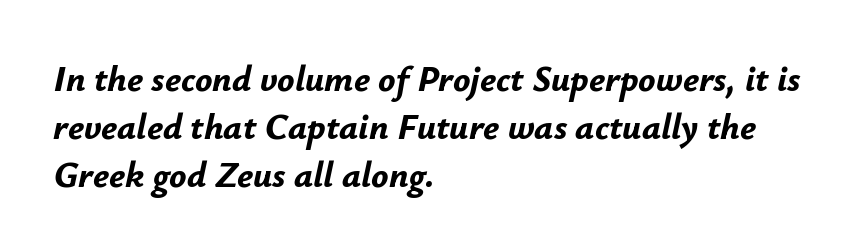
{"italic": "yes", "lean": "right", "slant_degrees": 12, "bold": "yes", "weight": "bold", "width": "normal", "stroke_contrast": "low", "x_height": "small", "monospaced": "no", "underline": "no", "align": "left", "line_spacing": "normal", "line_spacing_ratio": 1.34, "letter_spacing": "normal", "letter_spacing_em": 0.0, "glyph_px": 36}
